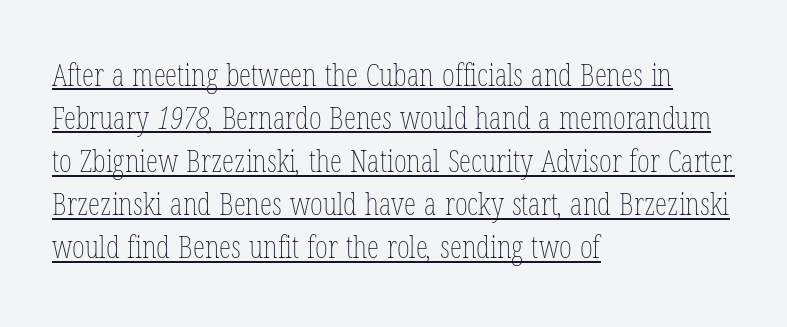
The image shows 31 px thin, condensed type; set left-aligned, normal line spacing (1.39x), normal letter spacing, underlined; low stroke contrast and a medium x-height.
